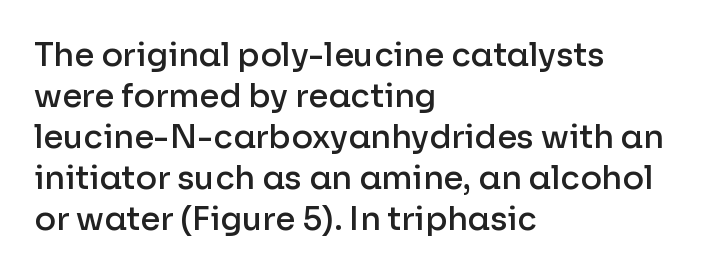
The image shows 32 px semibold sans-serif type, upright; set left-aligned, normal line spacing (1.28x), normal letter spacing, not underlined; low stroke contrast and a medium x-height.
